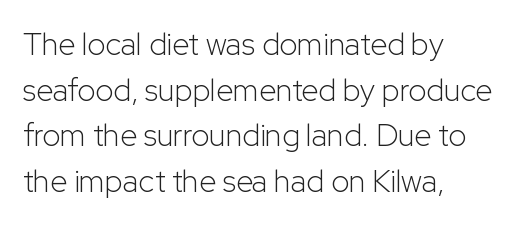
This reads as an unemphasized weight, regular at the heaviest. In CSS terms this would be text-align: left. This rendering leaves character spacing at its baseline value. Vertical spacing — default.
